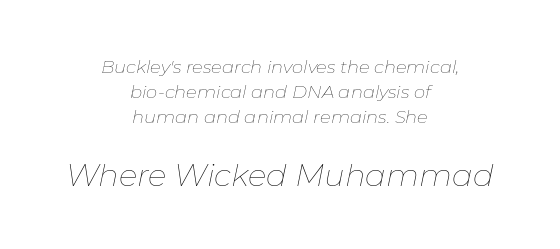
Q: Is the text bold? A: No.
Q: Is the text italic (slanted)? A: Yes, it leans right by about 11 degrees.
Q: Is the text underlined? A: No.
Q: How is the paragraph aligned? A: Centered.
Q: Is the spacing between letters normal or unusually wide? A: Normal.
Q: Is the spacing between lines tight, normal or loose? A: Normal.
Q: Which block of text is set in a larger size, the first (top) or the second (bottom)? A: The second (bottom) one.
Q: Width (condensed, normal, or wide)? A: Normal.
Q: Stroke contrast? A: Low.
Q: x-height? A: Medium.
Q: Monospaced? A: No.
